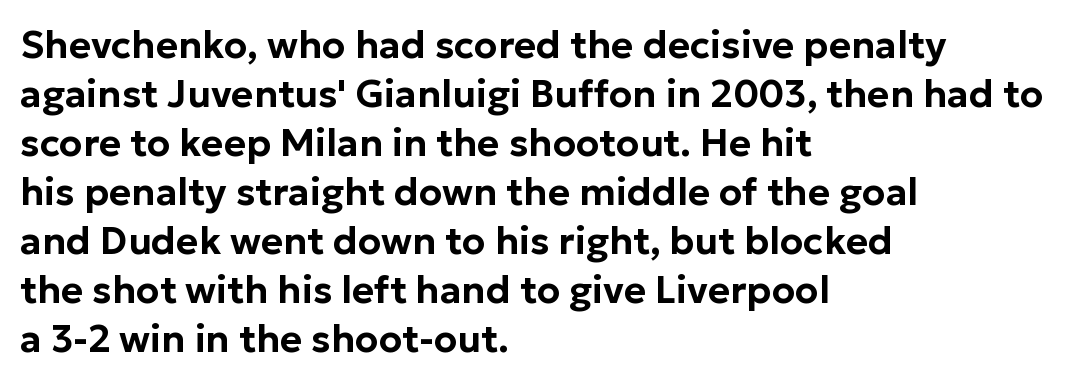
The image shows 38 px sans-serif type, upright; set left-aligned, normal line spacing (1.29x), normal letter spacing, not underlined; low stroke contrast and a medium x-height.
